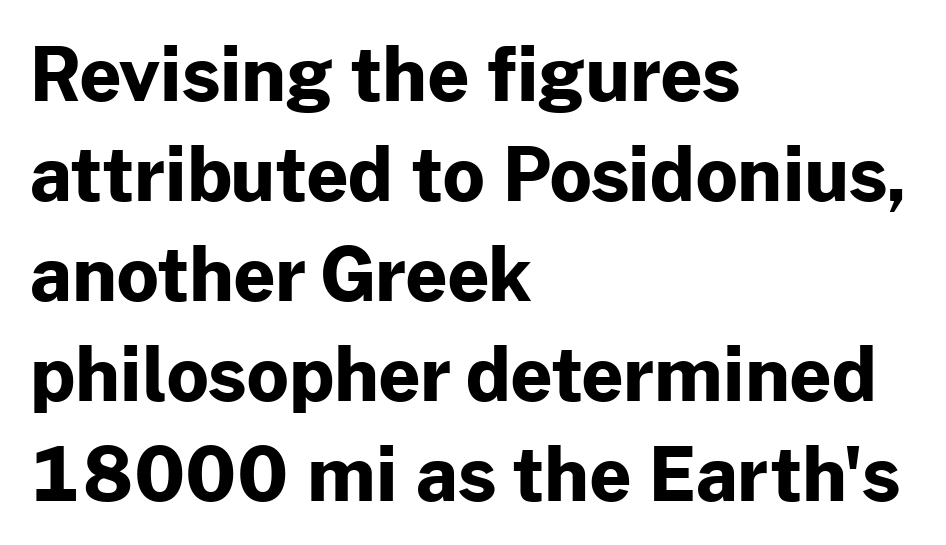
The image shows 73 px bold sans-serif type, upright; set left-aligned, normal line spacing (1.37x), normal letter spacing, not underlined; low stroke contrast and a medium x-height.
